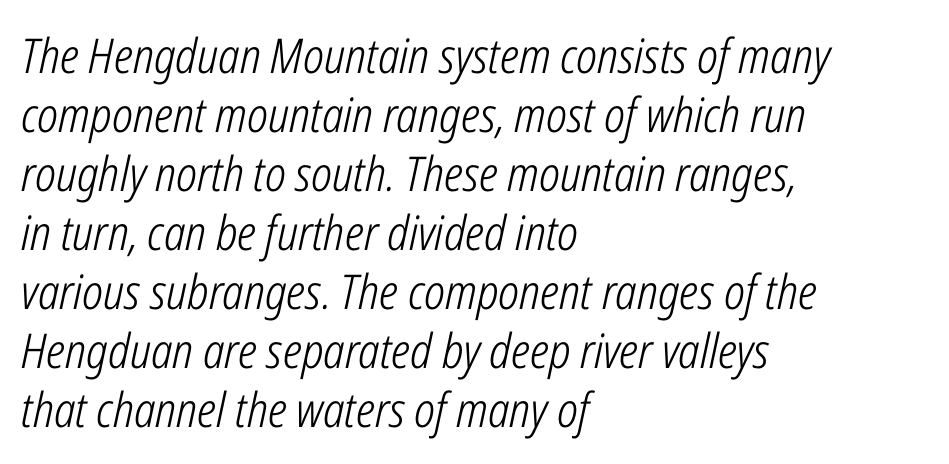
These lines are rendered in a variable-pitch font. The letters sit at their default tracking, neither squeezed nor spread. The gap between lines stays unmarked. A typesetter would mark this as italic.
